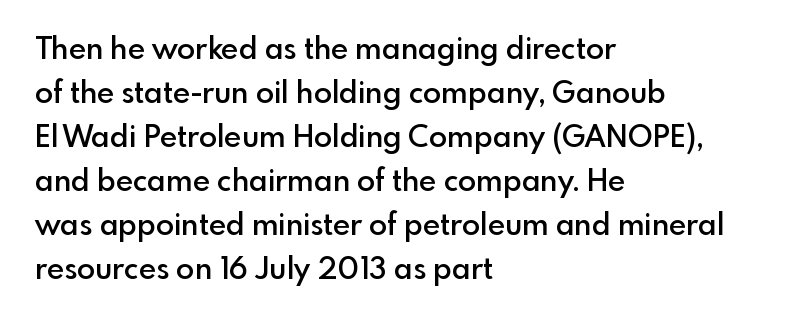
{"serif": "no", "italic": "no", "bold": "semi", "weight": "semibold", "width": "normal", "x_height": "small", "monospaced": "no", "underline": "no", "align": "left", "line_spacing": "normal", "line_spacing_ratio": 1.47, "letter_spacing": "normal", "letter_spacing_em": 0.0, "glyph_px": 30}
